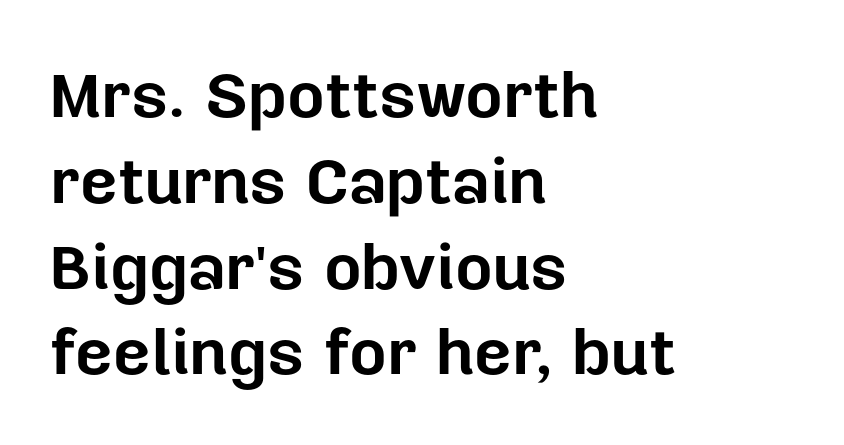
{"serif": "no", "italic": "no", "bold": "yes", "weight": "bold", "width": "normal", "stroke_contrast": "low", "x_height": "medium", "monospaced": "no", "underline": "no", "align": "left", "line_spacing": "normal", "line_spacing_ratio": 1.32, "letter_spacing": "normal", "letter_spacing_em": 0.0, "glyph_px": 65}
